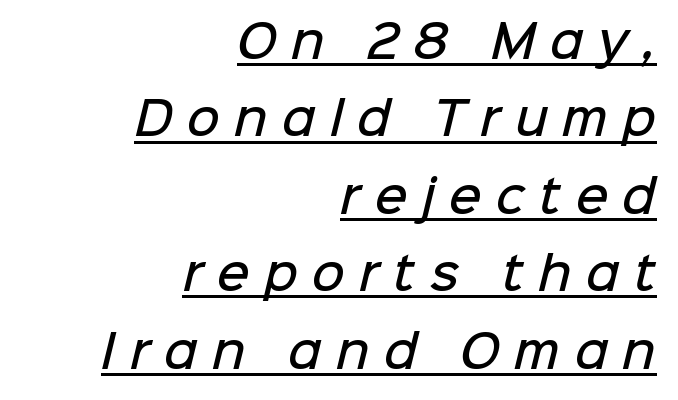
The tracking reads as deliberately expanded to a designer's eye. The ragged edge is on the left, which tells us the setting is flush right. The face used here appears with an underline applied. Weight: semibold (demi). Nope, no serifs anywhere on these letters. The passage shown is typed in a proportional face where columns would drift.
